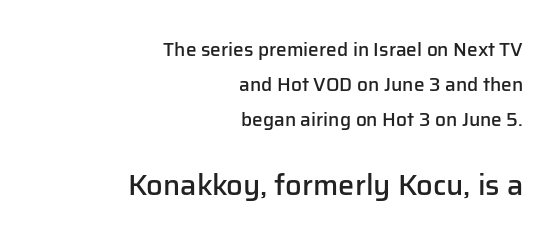
The tracking reads as untouched default to a designer's eye. Italic: no, the glyphs are upright roman. This layout puts the modest block above and the oversized block below. Stroke terminals: plain, sans-serif. Note the varied advance widths — an 'i' is clearly narrower than an 'm'.
